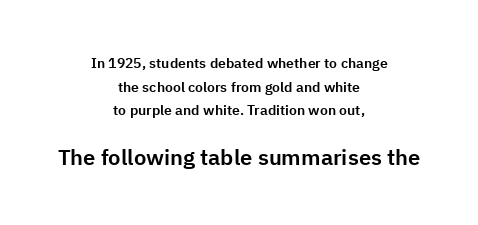
The passage shown is not underscored anywhere. Evenly set lines give the paragraph a standard silhouette. The whitespace from short lines is split evenly between both sides. Unlike italic type, these characters show no tilt at all. The following chunk of copy outweighs the initial chunk in type size.
